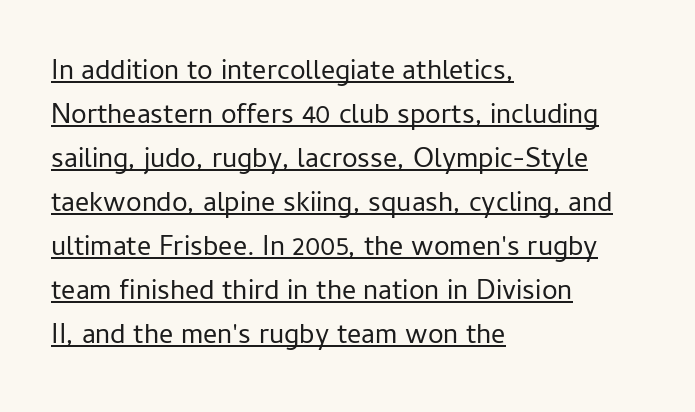
This reads as an unemphasized weight, regular at the heaviest. A rule runs beneath these lines of type. Caption: standard tracking, unaltered. Think of a printed novel: that variable character pitch is what you see here. Every stem runs plumb, perpendicular to the baseline. Rows of type keep a routine distance in the vertical direction.
